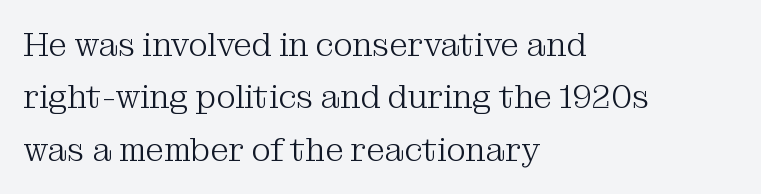
The image shows 33 px light serif type, upright; set left-aligned, normal line spacing (1.59x), normal letter spacing, not underlined; medium stroke contrast and a medium x-height.
